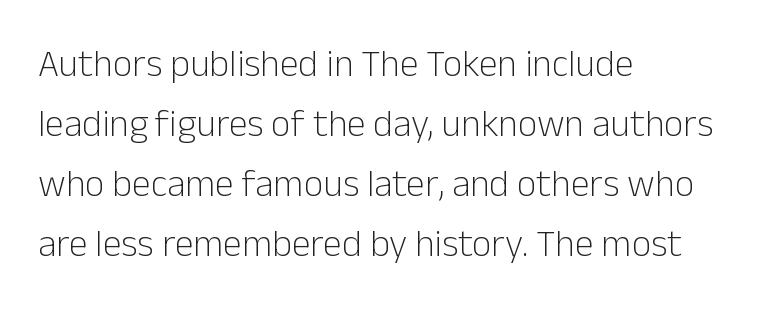
Q: Is the text bold? A: No.
Q: Is the text italic (slanted)? A: No, it is upright.
Q: Is the typeface a serif or a sans-serif typeface? A: Sans-serif.
Q: Is the text underlined? A: No.
Q: How is the paragraph aligned? A: Left-aligned.
Q: Is the spacing between letters normal or unusually wide? A: Normal.
Q: Is the spacing between lines tight, normal or loose? A: Normal.
Q: Width (condensed, normal, or wide)? A: Normal.
Q: Stroke contrast? A: Low.
Q: x-height? A: Medium.
Q: Monospaced? A: No.
